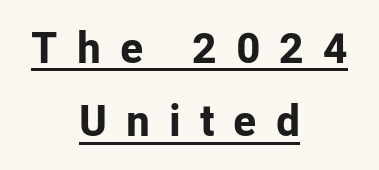
Whoever set this chose a conventional vertical rhythm. Spacing verdict: proportional, widths tailored to each character. Upright lettering throughout. In CSS terms this would be text-align: center.
